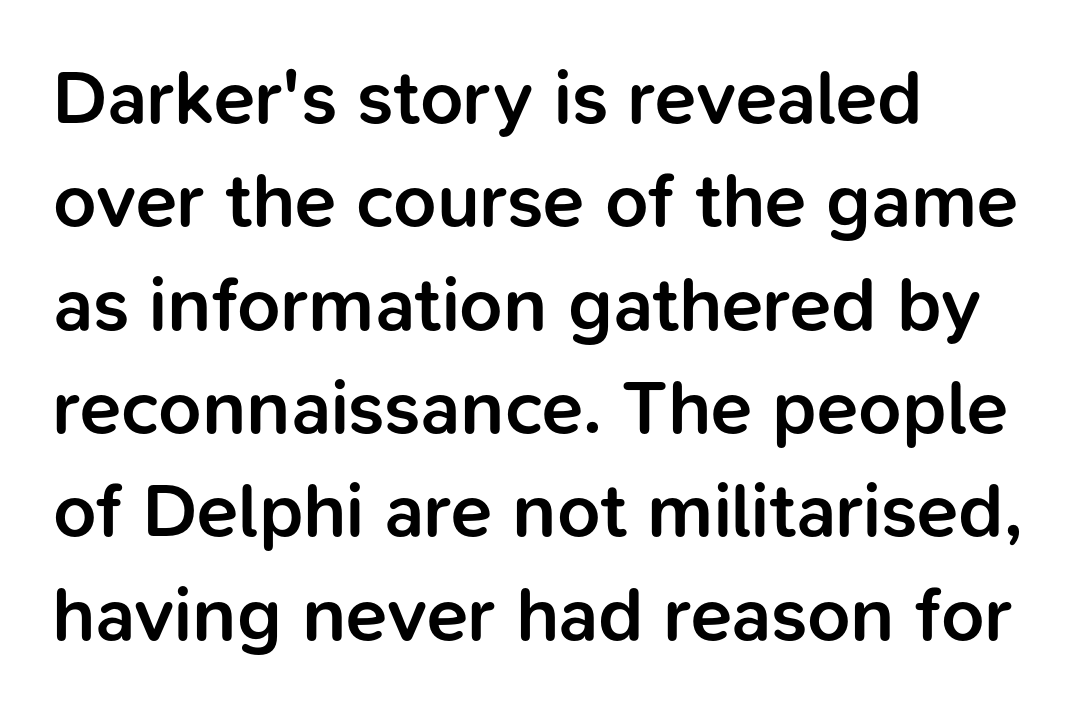
The image shows 76 px semibold sans-serif type, upright; set left-aligned, normal line spacing (1.36x), normal letter spacing, not underlined; low stroke contrast and a medium x-height.
